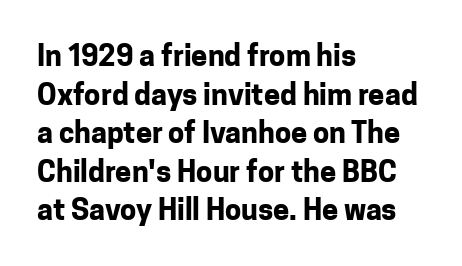
{"serif": "no", "italic": "no", "bold": "yes", "weight": "bold", "width": "normal", "stroke_contrast": "low", "x_height": "medium", "monospaced": "no", "underline": "no", "align": "left", "line_spacing": "normal", "line_spacing_ratio": 1.33, "letter_spacing": "normal", "letter_spacing_em": 0.0, "glyph_px": 29}
